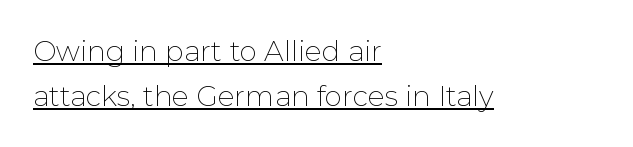
Q: Is the text bold? A: No.
Q: Is the text italic (slanted)? A: No, it is upright.
Q: Is the typeface a serif or a sans-serif typeface? A: Sans-serif.
Q: Is the text underlined? A: Yes.
Q: How is the paragraph aligned? A: Left-aligned.
Q: Is the spacing between letters normal or unusually wide? A: Normal.
Q: Is the spacing between lines tight, normal or loose? A: Normal.
Q: Width (condensed, normal, or wide)? A: Normal.
Q: Stroke contrast? A: Low.
Q: x-height? A: Medium.
Q: Monospaced? A: No.
